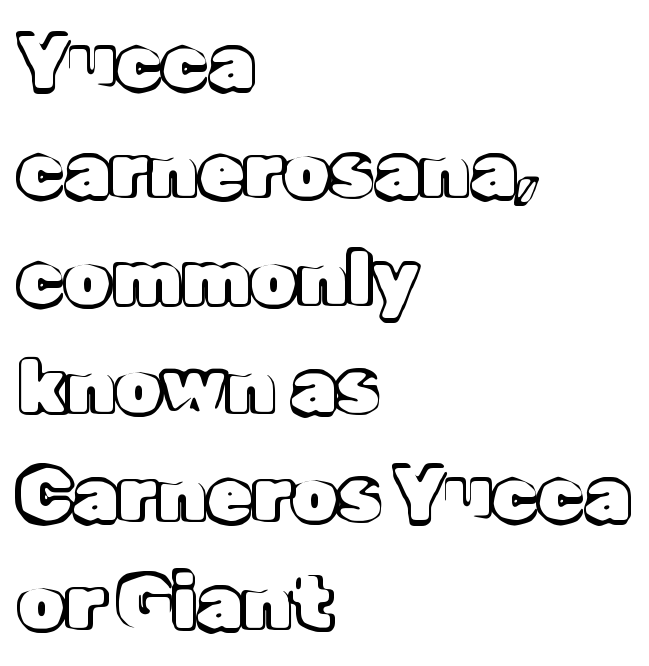
Q: Is the text italic (slanted)? A: No, it is upright.
Q: Is the text underlined? A: No.
Q: How is the paragraph aligned? A: Left-aligned.
Q: Is the spacing between letters normal or unusually wide? A: Normal.
Q: Is the spacing between lines tight, normal or loose? A: Normal.
Q: Width (condensed, normal, or wide)? A: Normal.
Q: x-height? A: Medium.
Q: Monospaced? A: No.
